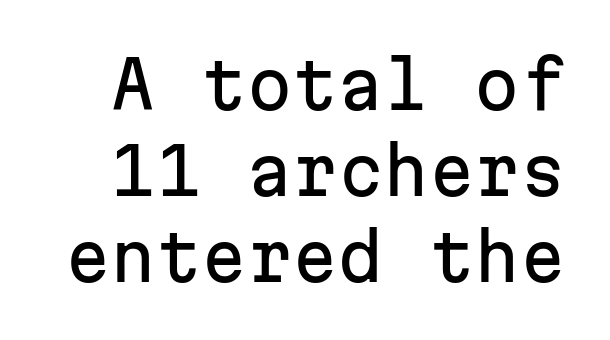
Q: Is the text italic (slanted)? A: No, it is upright.
Q: Is the typeface a serif or a sans-serif typeface? A: Sans-serif.
Q: Is the text underlined? A: No.
Q: Is the spacing between letters normal or unusually wide? A: Normal.
Q: Is the spacing between lines tight, normal or loose? A: Normal.
Q: Width (condensed, normal, or wide)? A: Normal.
Q: Stroke contrast? A: Low.
Q: x-height? A: Medium.
Q: Monospaced? A: Yes.
